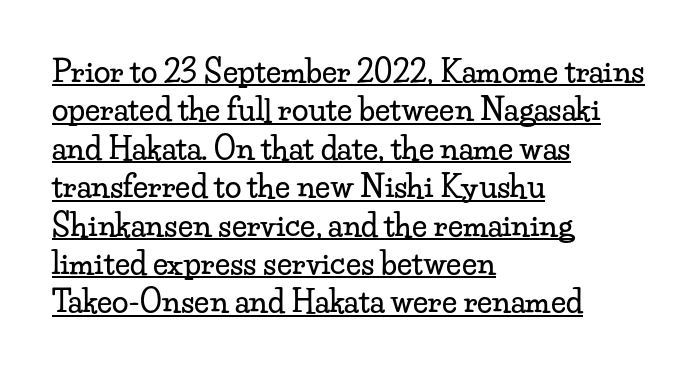
Honestly, the underline is the first thing you notice here. Italic? Not at all — the glyphs are vertical. Does the copy run flush right? No — it runs flush left. The space between consecutive lines is moderate.
